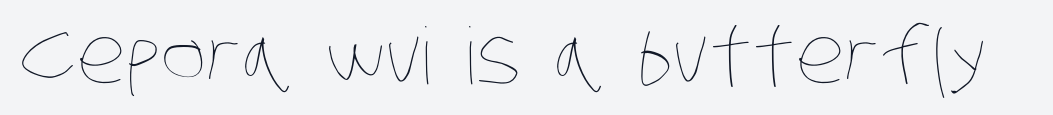
{"bold": "no", "weight": "thin", "width": "condensed", "stroke_contrast": "low", "x_height": "large", "monospaced": "no", "underline": "no", "letter_spacing": "normal", "letter_spacing_em": 0.0, "glyph_px": 78}
